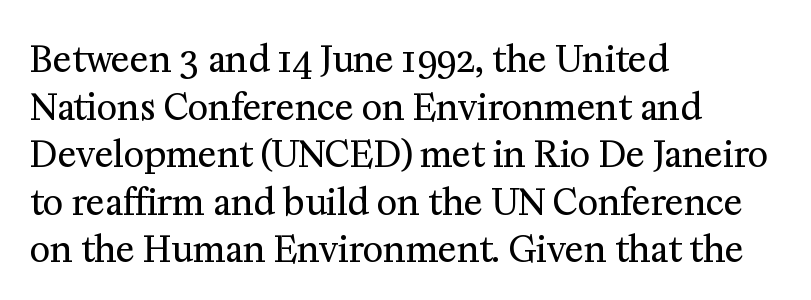
{"serif": "yes", "italic": "no", "bold": "no", "weight": "regular", "width": "normal", "stroke_contrast": "medium", "x_height": "medium", "monospaced": "no", "underline": "no", "align": "left", "line_spacing": "normal", "line_spacing_ratio": 1.36, "letter_spacing": "normal", "letter_spacing_em": 0.0, "glyph_px": 35}
